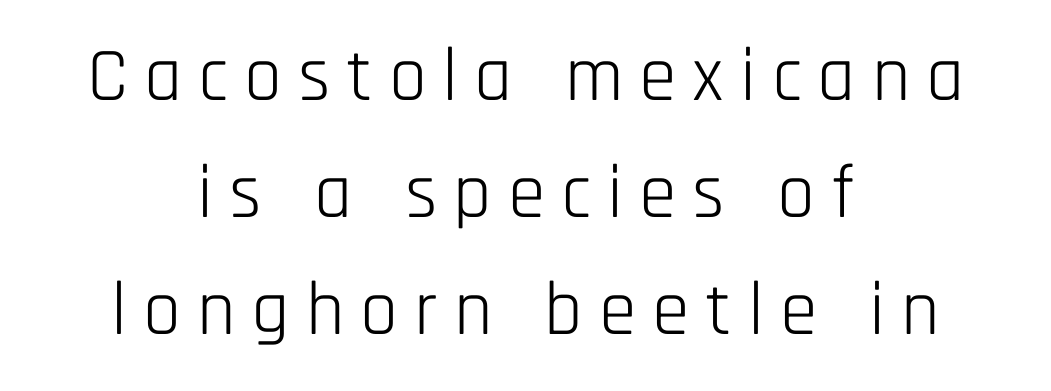
{"serif": "no", "italic": "no", "bold": "no", "weight": "light", "width": "condensed", "stroke_contrast": "low", "x_height": "large", "monospaced": "no", "underline": "no", "align": "center", "line_spacing": "normal", "line_spacing_ratio": 1.54, "letter_spacing": "wide", "letter_spacing_em": 0.21, "glyph_px": 76}
